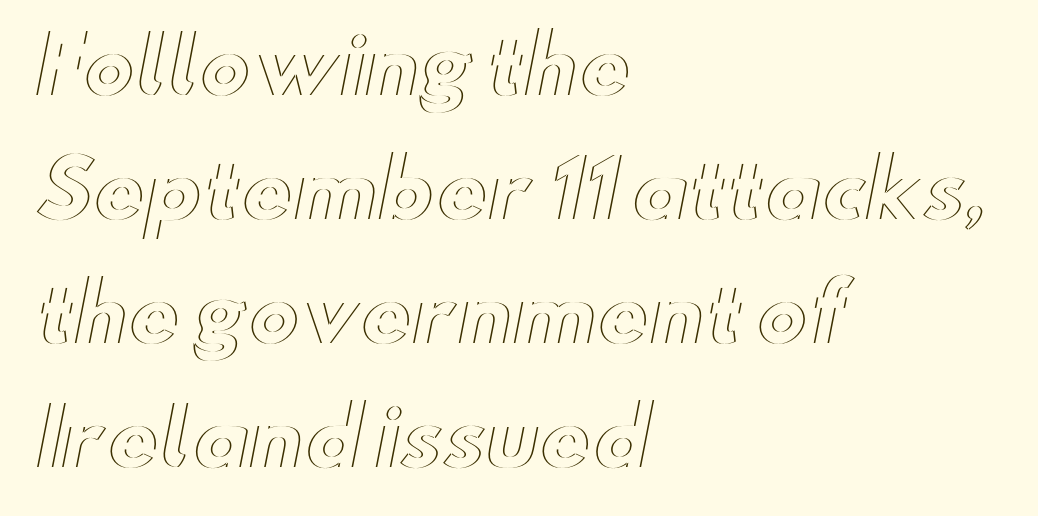
{"width": "wide", "x_height": "small", "monospaced": "no", "underline": "no", "align": "left", "line_spacing": "normal", "line_spacing_ratio": 1.59, "letter_spacing": "normal", "letter_spacing_em": 0.0, "glyph_px": 78}
